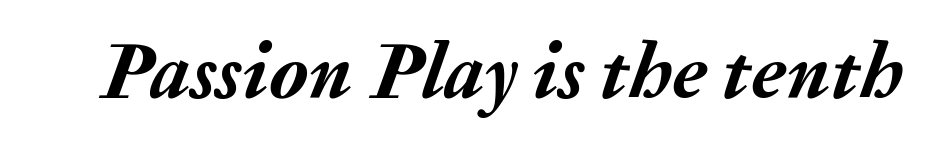
The image shows 79 px semibold type, italic (leaning right); set normal letter spacing, not underlined; medium stroke contrast and a medium x-height.
